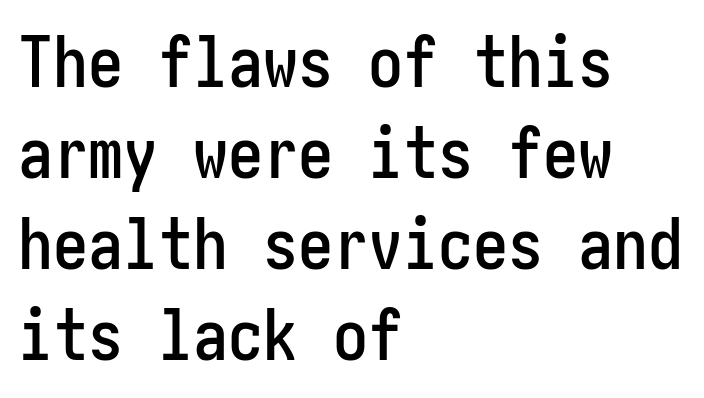
The image shows 70 px condensed sans-serif type, upright; set left-aligned, normal line spacing (1.3x), normal letter spacing, not underlined; low stroke contrast and a medium x-height.
